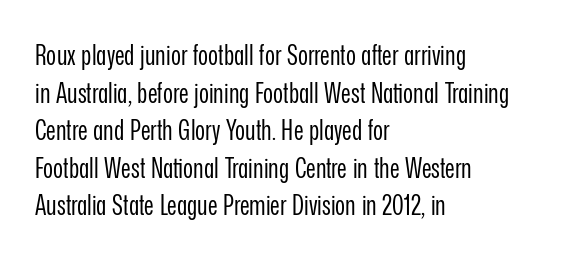
Notice how the stems are strictly vertical — no italics here. A bare baseline throughout the passage. Inter-character spacing is left at the font's built-in metrics. Vertical spacing — default. The ragged edge is on the right, which tells us the setting is flush left. The font sits on the lighter half of the weight spectrum, regular included.
